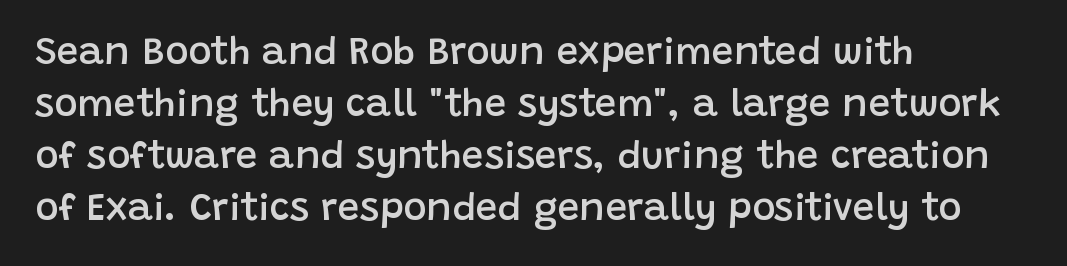
Q: Is the text bold? A: Semi-bold.
Q: Is the text italic (slanted)? A: No, it is upright.
Q: Is the typeface a serif or a sans-serif typeface? A: Sans-serif.
Q: Is the text underlined? A: No.
Q: How is the paragraph aligned? A: Left-aligned.
Q: Is the spacing between letters normal or unusually wide? A: Normal.
Q: Is the spacing between lines tight, normal or loose? A: Normal.
Q: Width (condensed, normal, or wide)? A: Normal.
Q: Stroke contrast? A: Low.
Q: x-height? A: Large.
Q: Monospaced? A: No.
